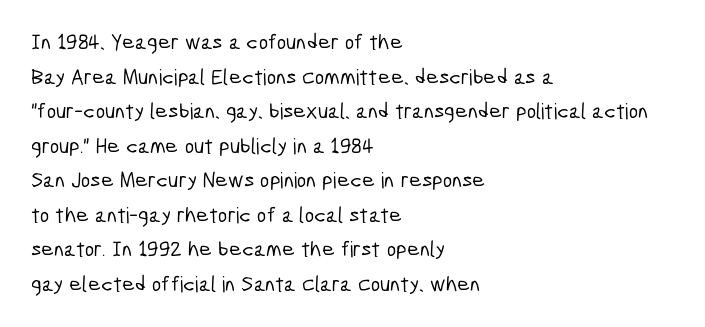
The space between consecutive lines is moderate. The type is set solid horizontally, with unmodified tracking. The passage is arranged the way most books set body copy — flush left. A bare baseline throughout the passage.
